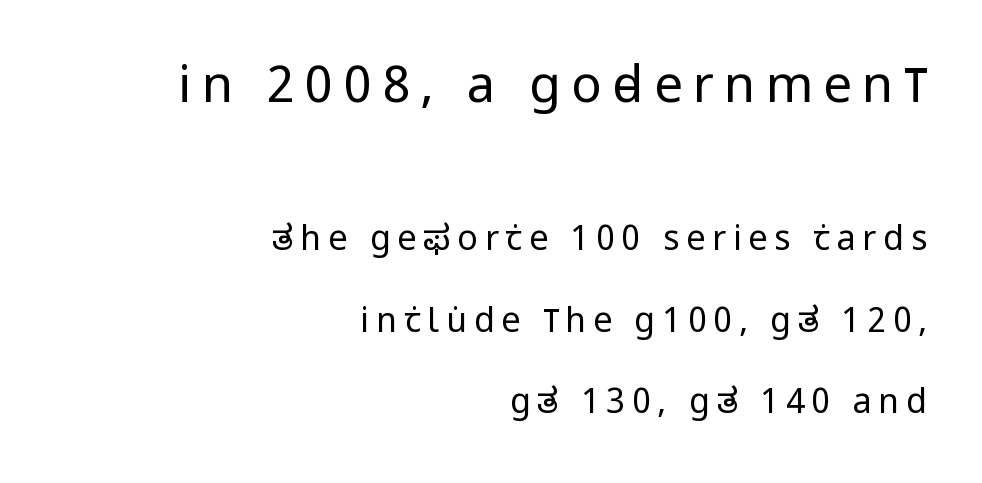
Q: Is the text bold? A: No.
Q: Is the text italic (slanted)? A: No, it is upright.
Q: Is the typeface a serif or a sans-serif typeface? A: Sans-serif.
Q: Is the text underlined? A: No.
Q: How is the paragraph aligned? A: Right-aligned.
Q: Is the spacing between letters normal or unusually wide? A: Unusually wide.
Q: Is the spacing between lines tight, normal or loose? A: Loose.
Q: Which block of text is set in a larger size, the first (top) or the second (bottom)? A: The first (top) one.
Q: Width (condensed, normal, or wide)? A: Condensed.
Q: Stroke contrast? A: Low.
Q: x-height? A: Large.
Q: Monospaced? A: No.
